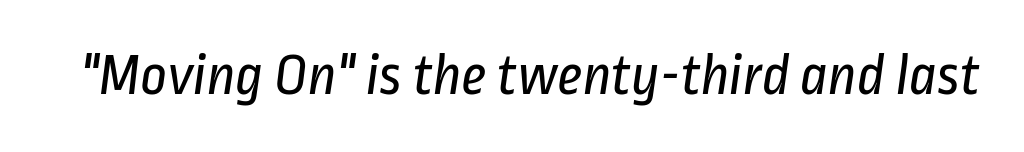
The image shows 59 px regular-weight, condensed sans-serif type; set normal letter spacing, not underlined; low stroke contrast and a medium x-height.
